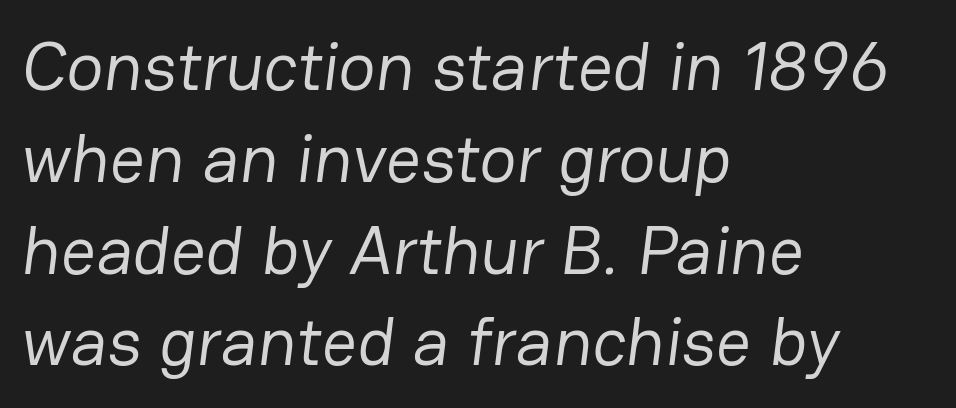
The rendering anchors every line to the left-hand side. Each new line begins a customary step beneath the previous one. The zone under the glyphs is completely vacant. The typeface chosen for these lines omits serifs.
